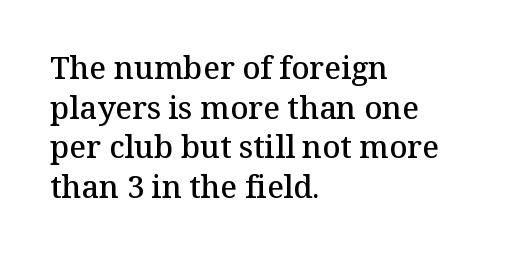
{"serif": "yes", "italic": "no", "bold": "semi", "weight": "semibold", "width": "normal", "stroke_contrast": "medium", "x_height": "medium", "monospaced": "no", "underline": "no", "align": "left", "line_spacing": "normal", "line_spacing_ratio": 1.28, "letter_spacing": "normal", "letter_spacing_em": 0.0, "glyph_px": 31}
